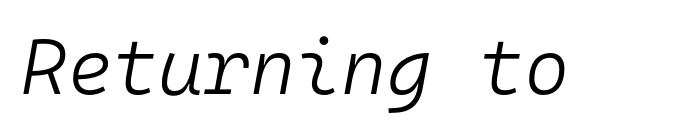
The image shows 78 px light type, italic (leaning right), monospaced; set normal letter spacing, not underlined; low stroke contrast and a medium x-height.
